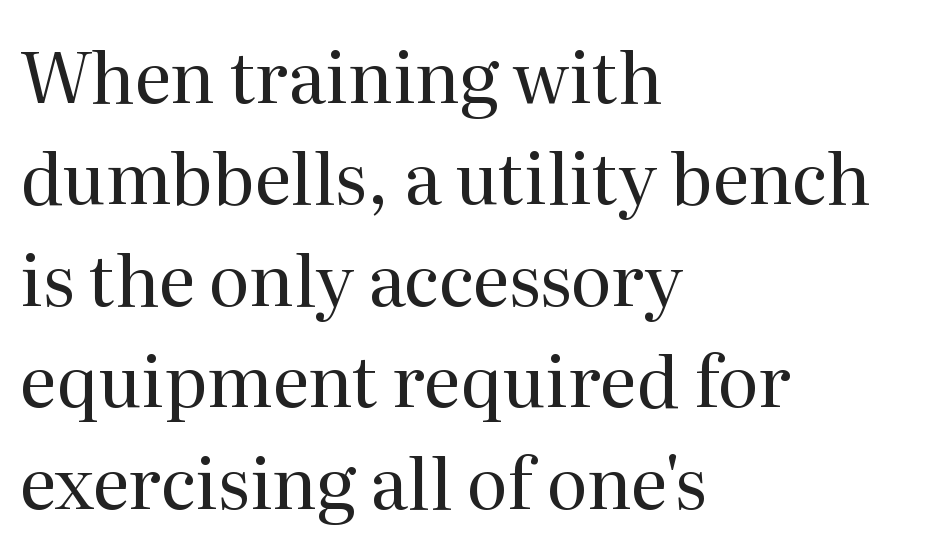
The baseline area is clear. Is the stroke heavy? The answer is a plain regular-or-lighter. The letters carry serifs — small finishing strokes at the ends of their stems. You could not count columns in this text — the font is proportionally spaced.
